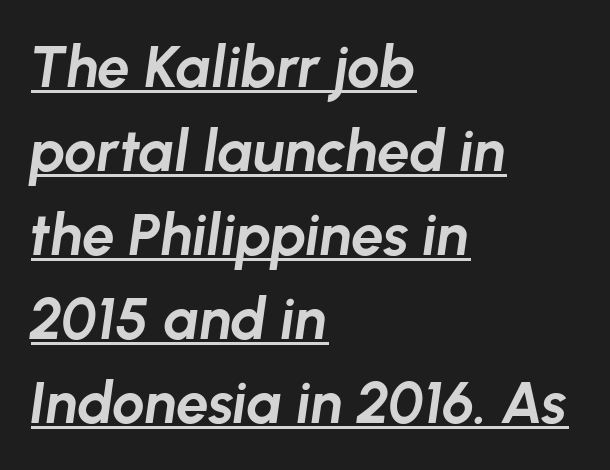
The image shows 58 px bold type, italic (leaning right); set left-aligned, normal line spacing (1.45x), normal letter spacing, underlined; low stroke contrast and a medium x-height.
